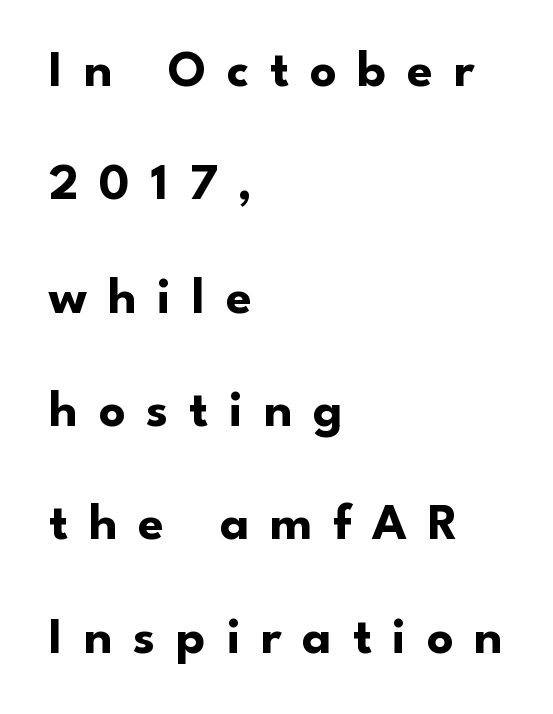
What's the leading like? Stretched, with rows far apart. The lines in this sample share a left origin and differ only in where they stop. The area under the type is left untouched. The letterforms stand isolated, each surrounded by extra space. The passage shown is typed in a proportional face where columns would drift.
